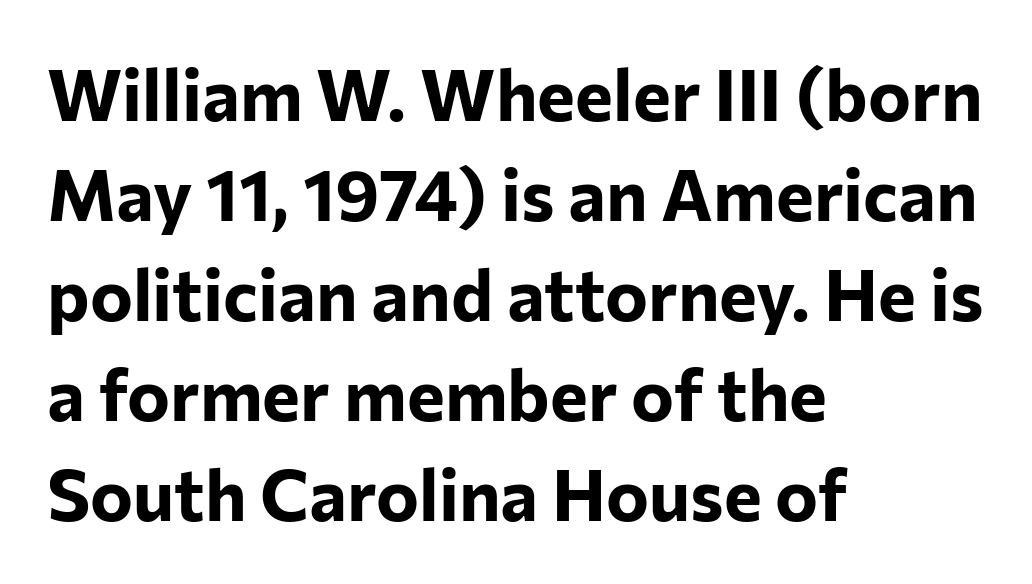
Q: Is the text bold? A: Yes.
Q: Is the text italic (slanted)? A: No, it is upright.
Q: Is the typeface a serif or a sans-serif typeface? A: Sans-serif.
Q: Is the text underlined? A: No.
Q: How is the paragraph aligned? A: Left-aligned.
Q: Is the spacing between letters normal or unusually wide? A: Normal.
Q: Is the spacing between lines tight, normal or loose? A: Normal.
Q: Width (condensed, normal, or wide)? A: Normal.
Q: Stroke contrast? A: Low.
Q: x-height? A: Medium.
Q: Monospaced? A: No.
